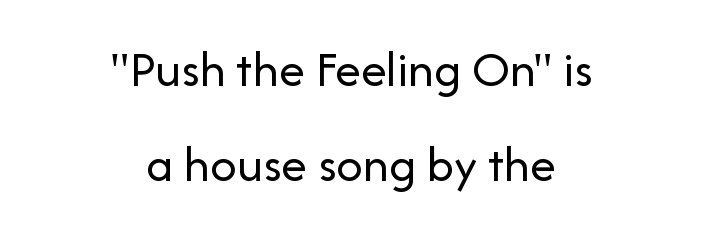
Do the characters align in a grid? No, the font is proportional. The rendering keeps characters at their native spacing. Note: no serifs on the glyphs. Each row of text sits above clean, open space. Casual observation: everything's sitting right in the middle. The lettering holds an erect, upright posture throughout.
